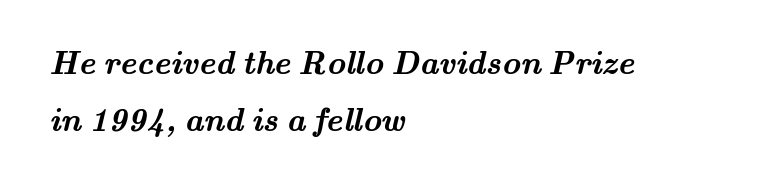
Q: Is the text bold? A: Yes.
Q: Is the typeface a serif or a sans-serif typeface? A: Serif.
Q: Is the text underlined? A: No.
Q: How is the paragraph aligned? A: Left-aligned.
Q: Is the spacing between letters normal or unusually wide? A: Normal.
Q: Width (condensed, normal, or wide)? A: Wide.
Q: Stroke contrast? A: Medium.
Q: x-height? A: Small.
Q: Monospaced? A: No.
